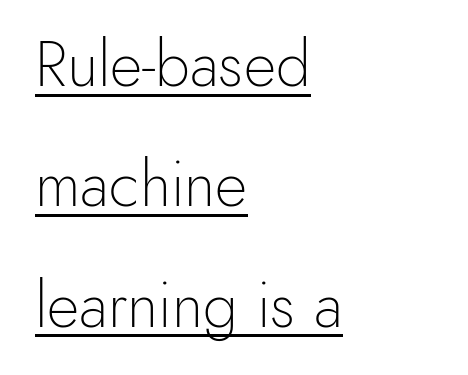
The image shows 63 px light sans-serif type, upright; set left-aligned, loose line spacing (1.91x), normal letter spacing, underlined; a small x-height.
